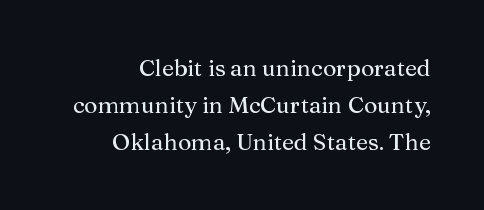
There is no visible air inserted between adjacent glyphs. Words float on clear page, feet unadorned. Style check: upright. The designer left line spacing at the default. These lines are set flush right with a ragged left edge.
